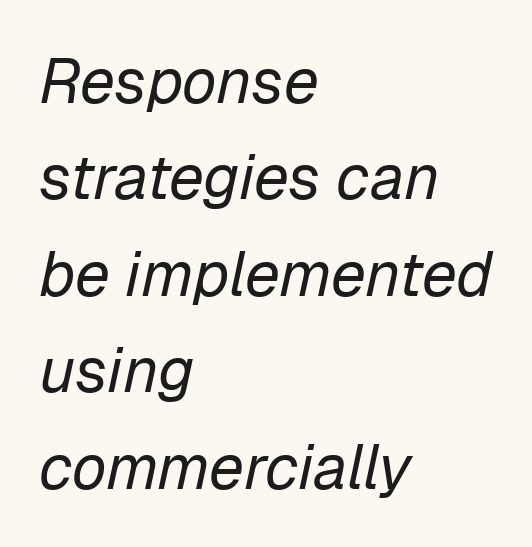
{"italic": "yes", "lean": "right", "slant_degrees": 12, "bold": "no", "weight": "regular", "width": "normal", "stroke_contrast": "low", "x_height": "medium", "monospaced": "no", "underline": "no", "align": "left", "line_spacing": "normal", "line_spacing_ratio": 1.53, "letter_spacing": "normal", "letter_spacing_em": 0.0, "glyph_px": 63}
